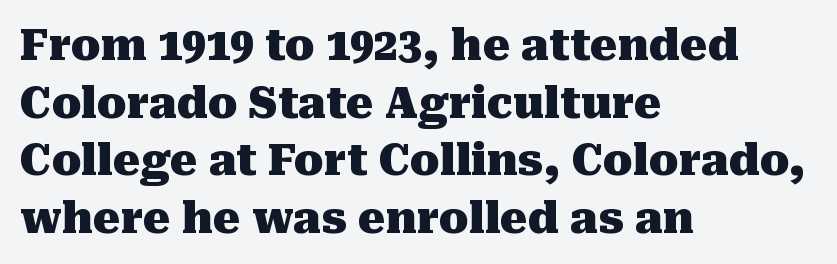
The image shows 43 px heavy serif type, upright; set left-aligned, normal line spacing (1.34x), normal letter spacing, not underlined; medium stroke contrast and a medium x-height.
